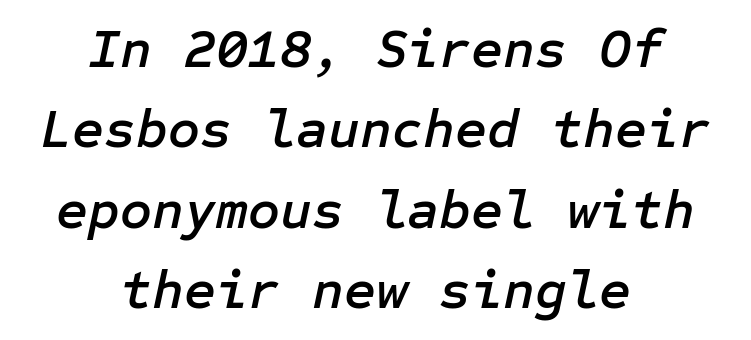
Q: Is the text italic (slanted)? A: Yes, it leans right by about 12 degrees.
Q: Is the text underlined? A: No.
Q: How is the paragraph aligned? A: Centered.
Q: Is the spacing between letters normal or unusually wide? A: Normal.
Q: Is the spacing between lines tight, normal or loose? A: Normal.
Q: Width (condensed, normal, or wide)? A: Normal.
Q: Stroke contrast? A: Low.
Q: x-height? A: Medium.
